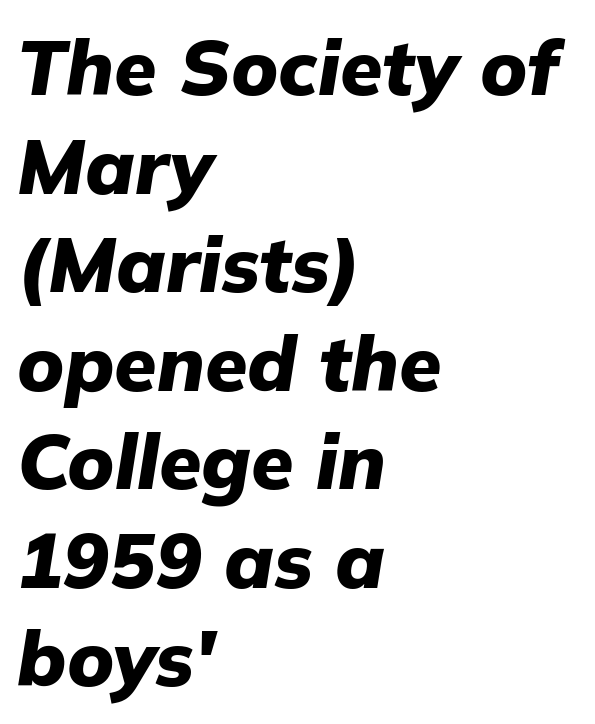
{"italic": "yes", "lean": "right", "slant_degrees": 9, "bold": "yes", "weight": "heavy", "width": "normal", "stroke_contrast": "low", "x_height": "medium", "monospaced": "no", "underline": "no", "align": "left", "line_spacing": "normal", "line_spacing_ratio": 1.28, "letter_spacing": "normal", "letter_spacing_em": 0.0, "glyph_px": 77}
